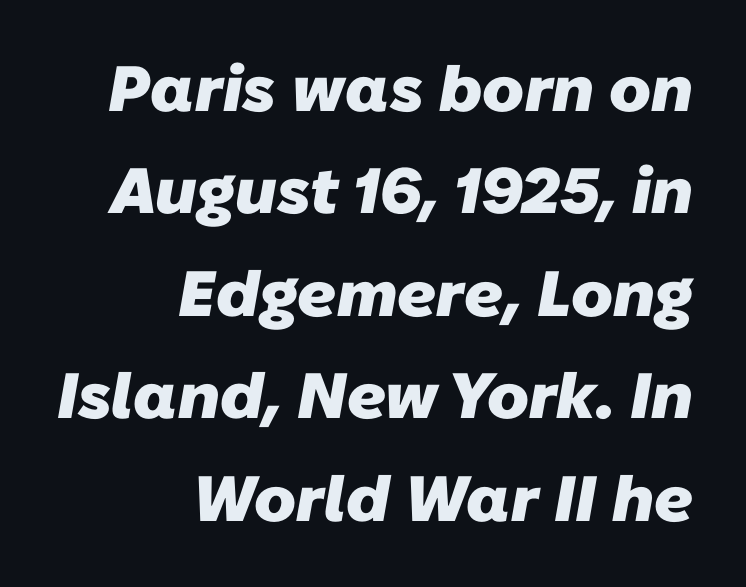
{"serif": "no", "bold": "yes", "weight": "heavy", "width": "normal", "stroke_contrast": "low", "x_height": "medium", "monospaced": "no", "underline": "no", "align": "right", "line_spacing": "normal", "line_spacing_ratio": 1.6, "letter_spacing": "normal", "letter_spacing_em": 0.0, "glyph_px": 64}
